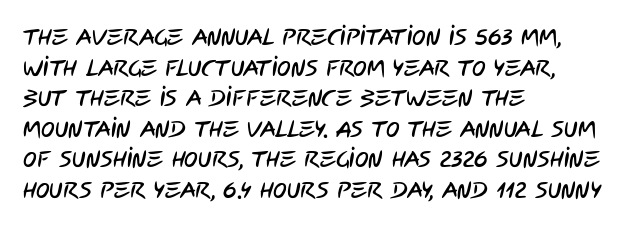
Q: Is the text underlined? A: No.
Q: How is the paragraph aligned? A: Left-aligned.
Q: Is the spacing between letters normal or unusually wide? A: Normal.
Q: Is the spacing between lines tight, normal or loose? A: Normal.
